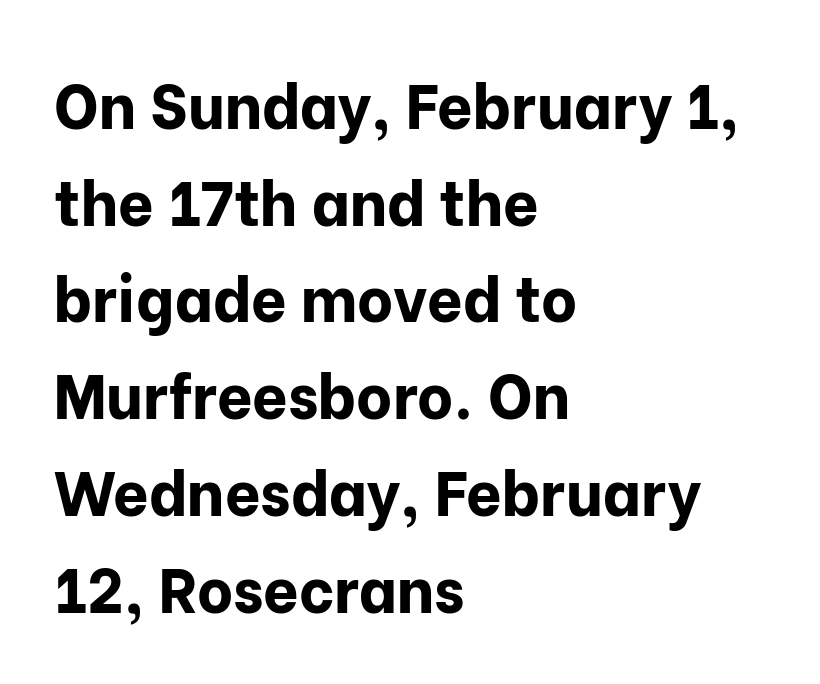
This is roman type, the default non-slanted kind. A dark, heavy texture on the line: the type is bold. If you drew a ruler down the left edge, every line would touch it. Tracking here is standard; glyphs follow each other at the usual distance.
